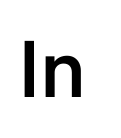
Q: Is the text bold? A: Semi-bold.
Q: Is the text italic (slanted)? A: No, it is upright.
Q: Is the typeface a serif or a sans-serif typeface? A: Sans-serif.
Q: Is the text underlined? A: No.
Q: Is the spacing between letters normal or unusually wide? A: Normal.
Q: Width (condensed, normal, or wide)? A: Normal.
Q: Stroke contrast? A: Low.
Q: x-height? A: Medium.
Q: Monospaced? A: No.
